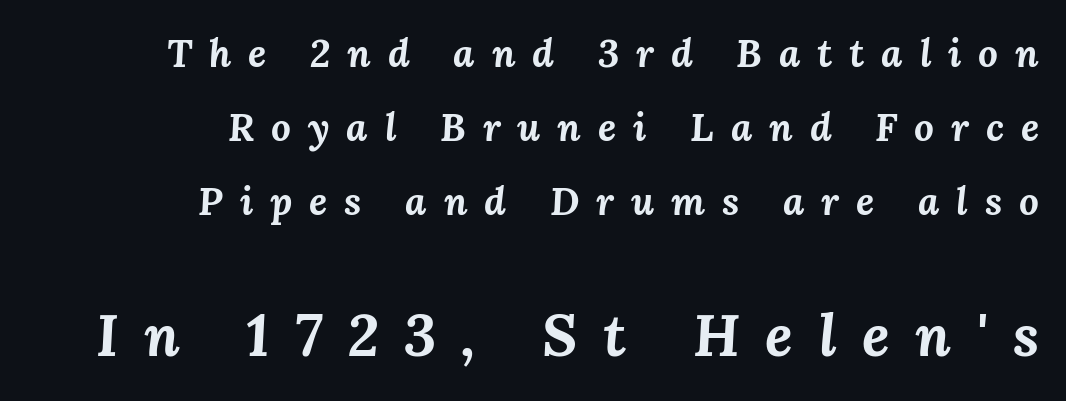
Does the leading feel generous? Absolutely, it's lavish. The compositor pushed each line to the right boundary. Bigger letters appear in the bottom chunk; the top chunk is reduced. Caption: expanded tracking, letters set apart.
